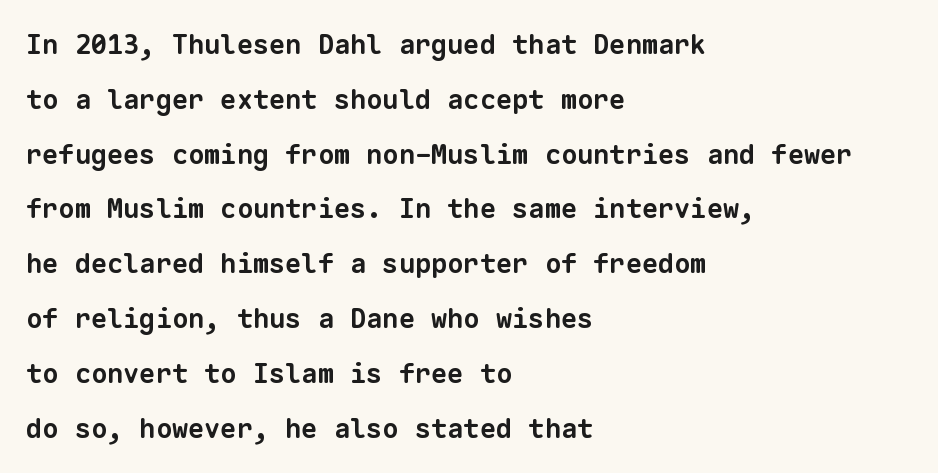
Q: Is the text bold? A: Yes.
Q: Is the text underlined? A: No.
Q: How is the paragraph aligned? A: Left-aligned.
Q: Is the spacing between letters normal or unusually wide? A: Normal.
Q: Is the spacing between lines tight, normal or loose? A: Loose.
